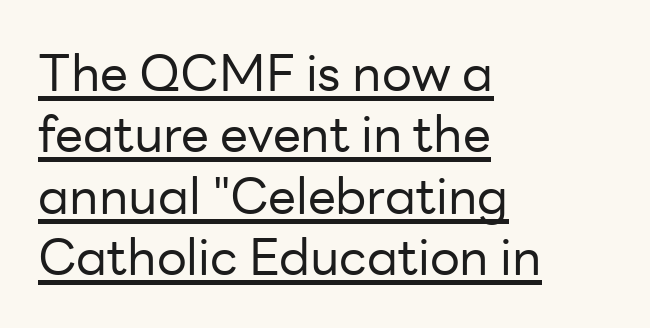
Check where the strokes stop: nothing finishes them off — pure sans. The letters stand straight up with perfectly vertical stems. Underline: present. Standard letterfit; no display-style spreading of the glyphs. The compositor pushed each line to the left boundary. The strokes are not fattened; the text isn't bold.
